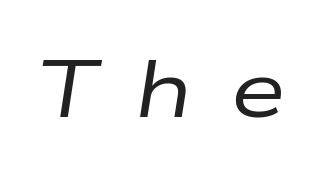
Q: Is the text bold? A: No.
Q: Is the text italic (slanted)? A: Yes, it leans right by about 9 degrees.
Q: Is the text underlined? A: No.
Q: Is the spacing between letters normal or unusually wide? A: Unusually wide.
Q: Width (condensed, normal, or wide)? A: Wide.
Q: Stroke contrast? A: Low.
Q: x-height? A: Medium.
Q: Monospaced? A: No.
